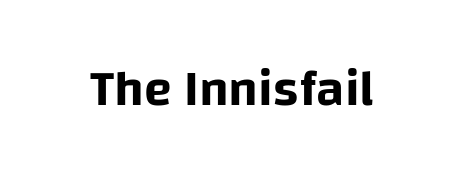
The line texture is even and compact thanks to regular tracking. Is this a sans? Yes — the strokes have no serifs. Each row of text sits above clean, open space. Where is the straight margin? There isn't one; the lines are centered.
